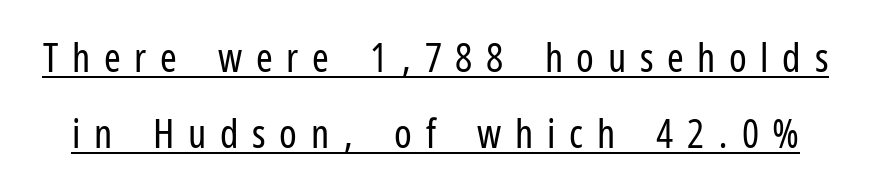
Q: Is the text bold? A: No.
Q: Is the text italic (slanted)? A: No, it is upright.
Q: Is the typeface a serif or a sans-serif typeface? A: Sans-serif.
Q: Is the text underlined? A: Yes.
Q: Is the spacing between letters normal or unusually wide? A: Unusually wide.
Q: Is the spacing between lines tight, normal or loose? A: Loose.
Q: Width (condensed, normal, or wide)? A: Condensed.
Q: Stroke contrast? A: Low.
Q: x-height? A: Medium.
Q: Monospaced? A: No.
